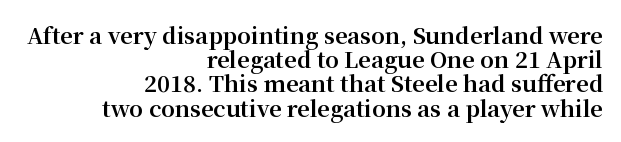
The image shows 22 px bold type, upright; set right-aligned, tight line spacing (1.1x), normal letter spacing, not underlined.
